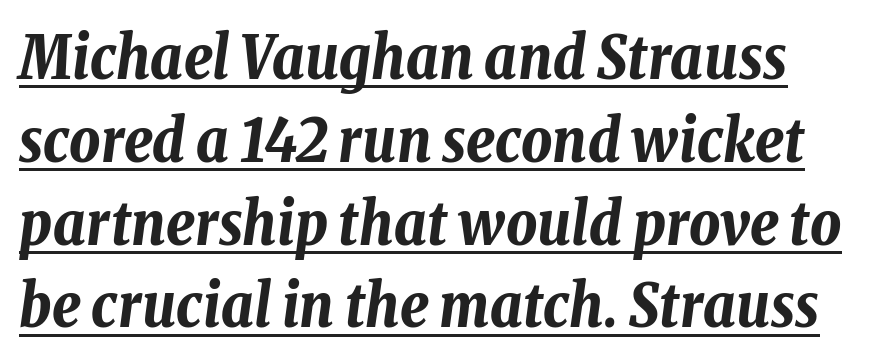
The line-height multiplier appears to be the usual default. Bold? Absolutely — the strokes are thick and heavy. The string is rendered with underlining switched on. The rendering uses natural spacing where letterforms have individual widths. Tracking value appears to be zero — textbook default spacing. Quick note: italic.
